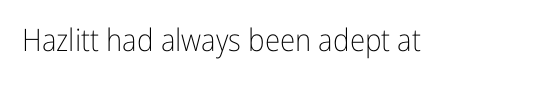
The image shows 31 px light, condensed sans-serif type, upright; set normal letter spacing, not underlined; low stroke contrast and a medium x-height.
